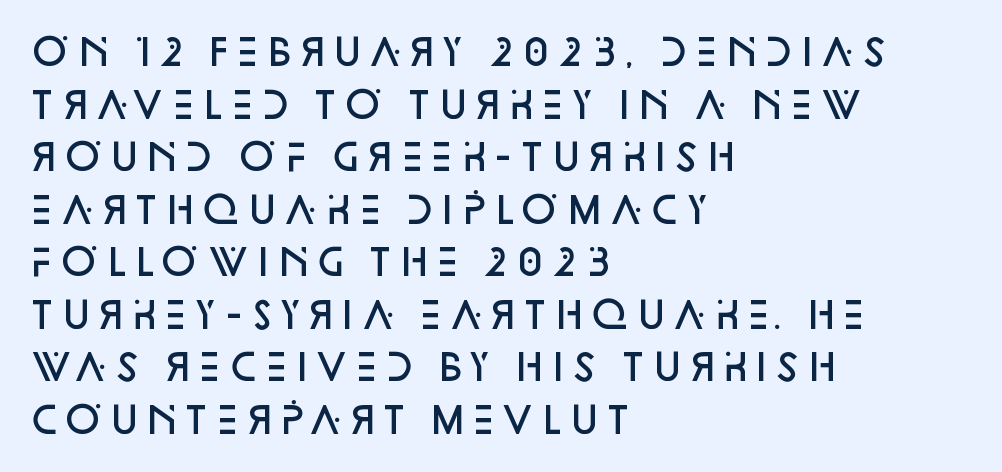
The image shows 36 px semibold sans-serif type, upright; set left-aligned, normal line spacing (1.46x), normal letter spacing, not underlined; low stroke contrast and a large x-height.
